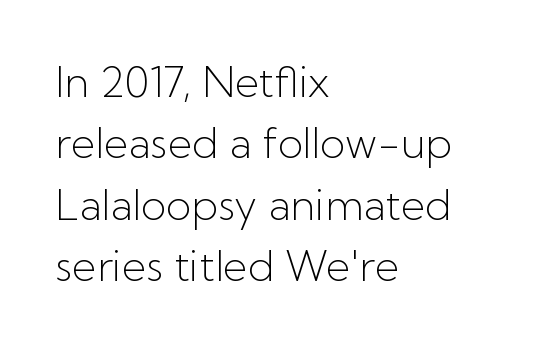
{"serif": "no", "italic": "no", "bold": "no", "weight": "light", "width": "normal", "stroke_contrast": "low", "x_height": "medium", "monospaced": "no", "underline": "no", "align": "left", "line_spacing": "normal", "line_spacing_ratio": 1.46, "letter_spacing": "normal", "letter_spacing_em": 0.0, "glyph_px": 42}
